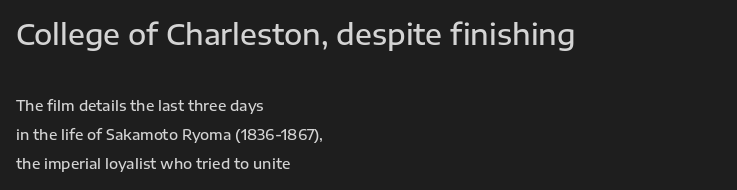
{"serif": "no", "italic": "no", "bold": "semi", "weight": "semibold", "width": "normal", "stroke_contrast": "low", "x_height": "medium", "monospaced": "no", "underline": "no", "align": "left", "line_spacing": "loose", "line_spacing_ratio": 2.07, "letter_spacing": "normal", "letter_spacing_em": 0.0, "larger_block": "first", "size_ratio": 2.0, "glyph_px": 28}
